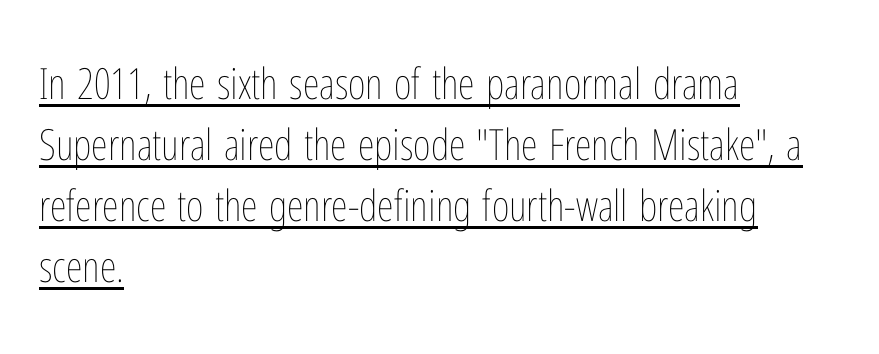
{"italic": "no", "bold": "no", "weight": "thin", "width": "condensed", "stroke_contrast": "low", "x_height": "medium", "monospaced": "no", "underline": "yes", "align": "left", "line_spacing": "normal", "line_spacing_ratio": 1.42, "letter_spacing": "normal", "letter_spacing_em": 0.0, "glyph_px": 43}
